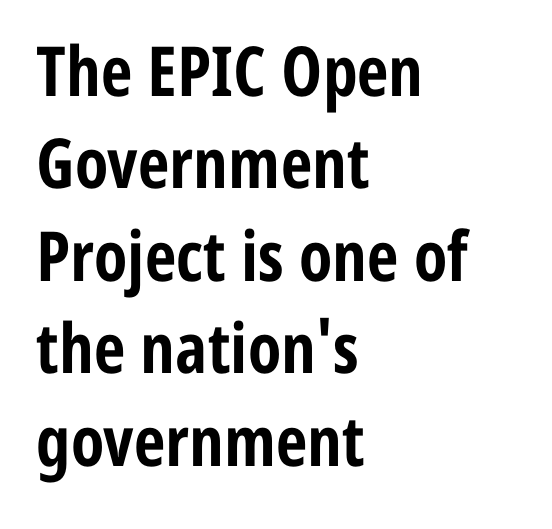
The image shows 69 px bold, condensed sans-serif type, upright; set left-aligned, normal line spacing (1.34x), normal letter spacing, not underlined; low stroke contrast and a medium x-height.
